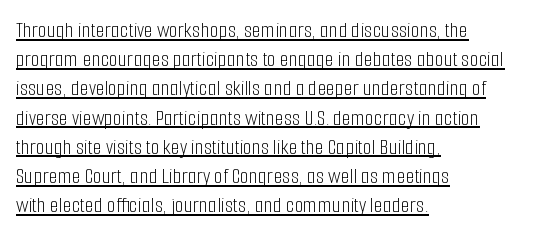
Q: Is the text bold? A: No.
Q: Is the text italic (slanted)? A: No, it is upright.
Q: Is the text underlined? A: Yes.
Q: How is the paragraph aligned? A: Left-aligned.
Q: Is the spacing between letters normal or unusually wide? A: Normal.
Q: Is the spacing between lines tight, normal or loose? A: Normal.
